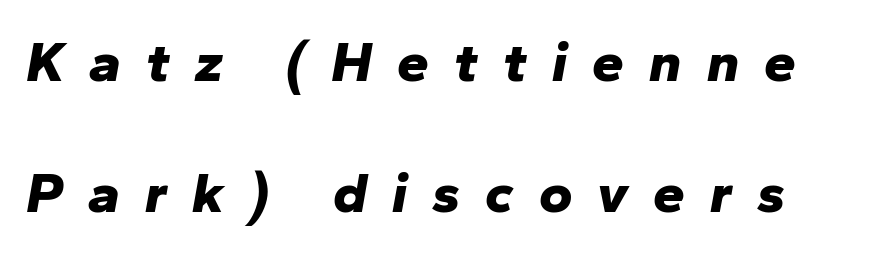
Has an underline been added? It has not. The passage shown has open, widely tracked lettering throughout. Loosely led — the rows are spread out. Slanted lettering throughout. This sample has the flowing, uneven cadence of proportional lettering.
